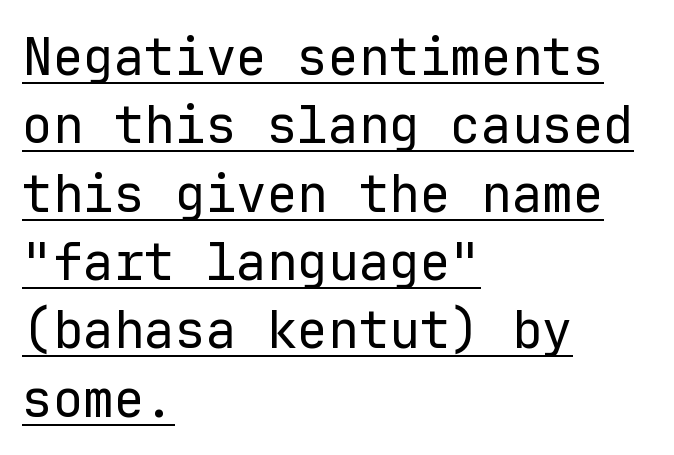
Q: Is the text bold? A: No.
Q: Is the text italic (slanted)? A: No, it is upright.
Q: Is the typeface a serif or a sans-serif typeface? A: Sans-serif.
Q: Is the text underlined? A: Yes.
Q: How is the paragraph aligned? A: Left-aligned.
Q: Is the spacing between letters normal or unusually wide? A: Normal.
Q: Is the spacing between lines tight, normal or loose? A: Normal.
Q: Width (condensed, normal, or wide)? A: Normal.
Q: Stroke contrast? A: Low.
Q: x-height? A: Medium.
Q: Monospaced? A: Yes.
